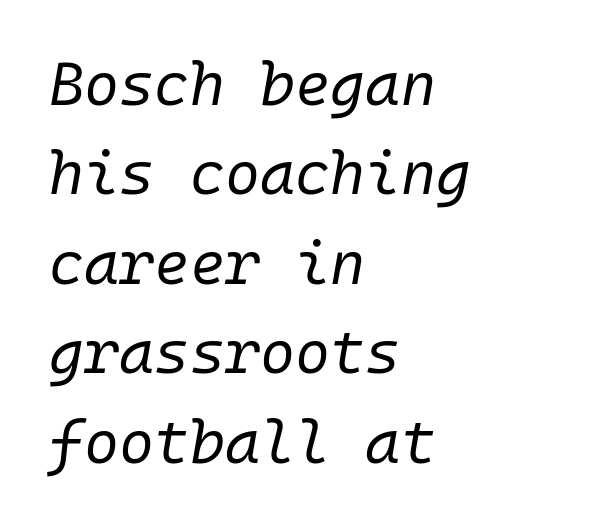
{"italic": "yes", "lean": "right", "slant_degrees": 10, "bold": "no", "weight": "regular", "width": "normal", "stroke_contrast": "low", "x_height": "medium", "underline": "no", "align": "left", "line_spacing": "normal", "line_spacing_ratio": 1.49, "letter_spacing": "normal", "letter_spacing_em": 0.0, "glyph_px": 60}
